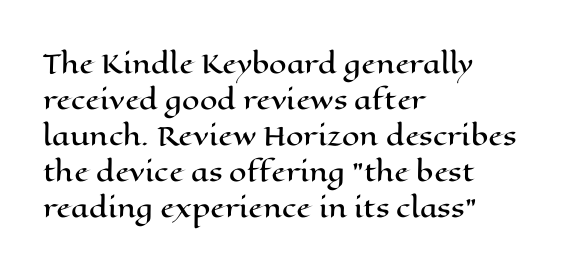
The image shows 25 px text type, upright; set left-aligned, normal line spacing (1.44x), normal letter spacing, not underlined.
